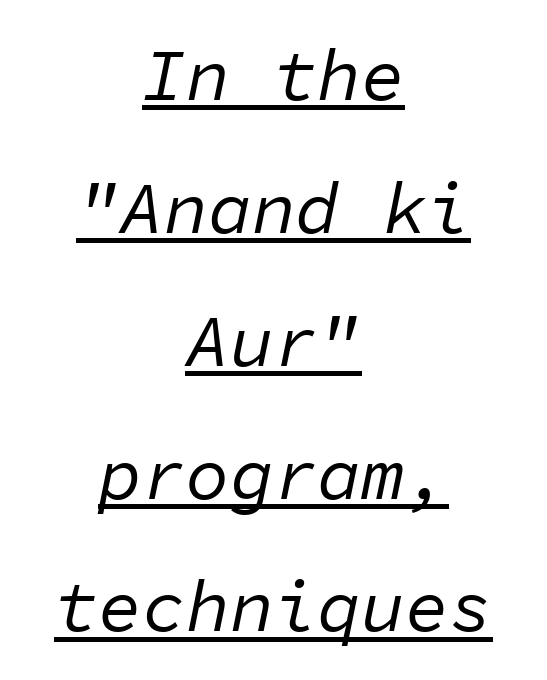
The image shows 73 px regular-weight type, italic (leaning right), monospaced; set centered, line spacing 1.82x, normal letter spacing, underlined; low stroke contrast and a medium x-height.
